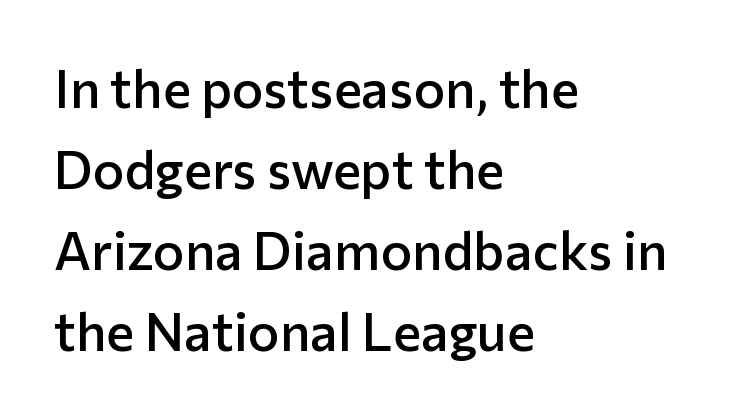
Every letter is mildly thick-stroked: semibold rather than bold. Check under the words: just untouched page. Line spacing here is normal. The rendering shows plain stroke endings on the letterforms — a sans-serif design. Glyph-to-glyph distance matches everyday printed text.
